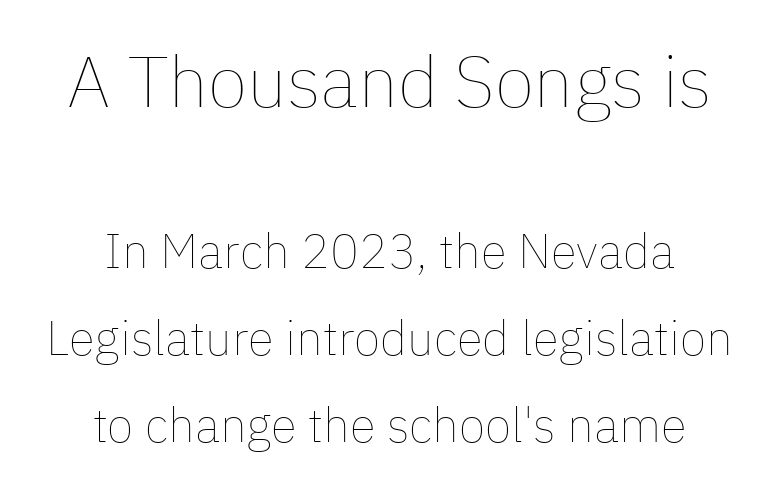
Q: Is the text bold? A: No.
Q: Is the text italic (slanted)? A: No, it is upright.
Q: Is the text underlined? A: No.
Q: How is the paragraph aligned? A: Centered.
Q: Is the spacing between letters normal or unusually wide? A: Normal.
Q: Which block of text is set in a larger size, the first (top) or the second (bottom)? A: The first (top) one.
Q: Width (condensed, normal, or wide)? A: Normal.
Q: Stroke contrast? A: Low.
Q: x-height? A: Medium.
Q: Monospaced? A: No.
